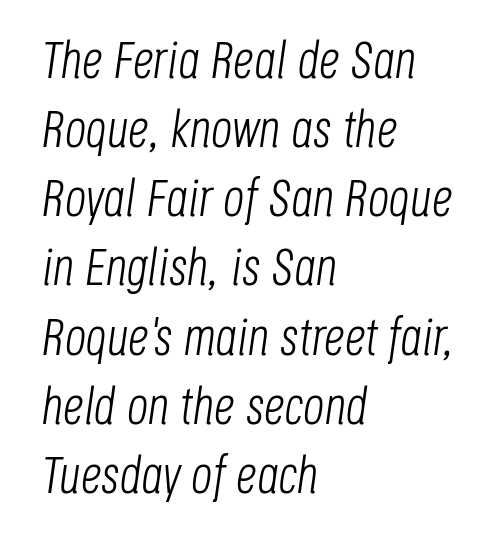
The letters advance in unequal steps, a hallmark of proportional type. Honestly, the letter spacing is just normal — you wouldn't notice it. The whole block is typeset with a tilt. The lines in this sample share a left origin and differ only in where they stop. Rows of type keep a routine distance in the vertical direction. Descender tails drop into unmarked territory.
